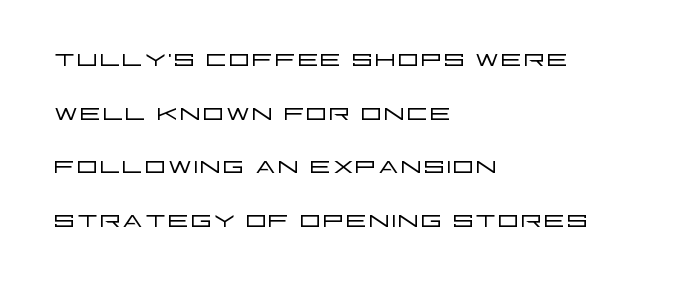
{"serif": "no", "italic": "no", "bold": "no", "weight": "light", "width": "wide", "stroke_contrast": "low", "x_height": "large", "monospaced": "no", "underline": "no", "align": "left", "line_spacing": "normal", "line_spacing_ratio": 1.58, "letter_spacing": "normal", "letter_spacing_em": 0.0, "glyph_px": 34}
